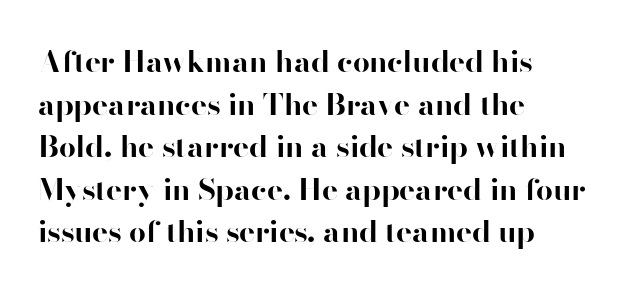
The image shows 30 px bold sans-serif type, upright; set left-aligned, normal line spacing (1.42x), normal letter spacing, not underlined; high stroke contrast and a small x-height.
